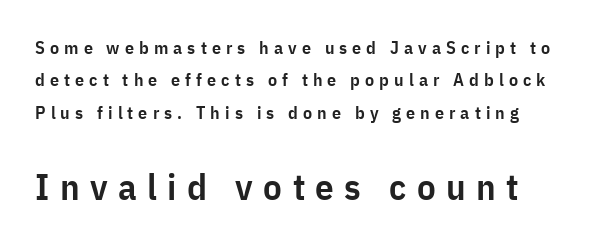
{"serif": "no", "italic": "no", "bold": "semi", "weight": "semibold", "width": "condensed", "stroke_contrast": "low", "x_height": "medium", "monospaced": "no", "underline": "no", "line_spacing_ratio": 1.8, "letter_spacing": "wide", "letter_spacing_em": 0.28, "larger_block": "second", "size_ratio": 2.06, "glyph_px": 37}
